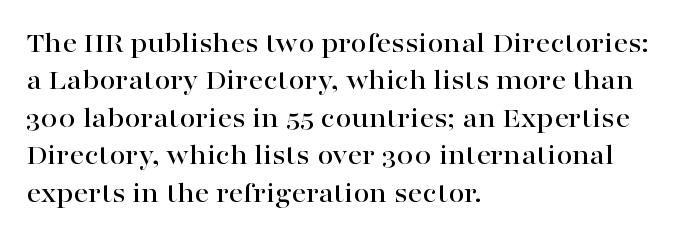
There is no visible air inserted between adjacent glyphs. The rendering uses a moderate line-height, typical for paragraphs. The typeface chosen for these lines features serifs. Ascenders rise straight up at ninety degrees. You could not count columns in this text — the font is proportionally spaced. A clean baseline with only descenders dipping below it.
